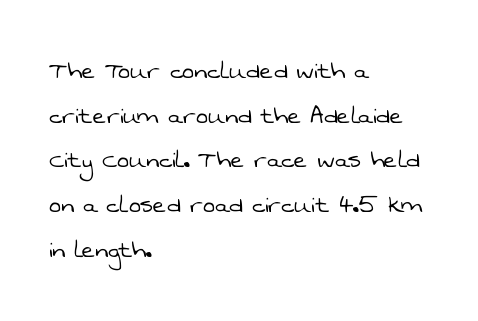
The image shows 29 px light sans-serif type; set left-aligned, normal line spacing (1.54x), normal letter spacing, not underlined; low stroke contrast and a medium x-height.
